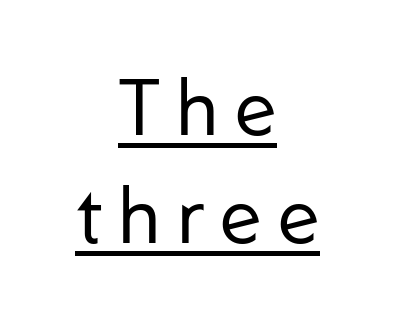
Q: Is the text bold? A: No.
Q: Is the text italic (slanted)? A: No, it is upright.
Q: Is the typeface a serif or a sans-serif typeface? A: Sans-serif.
Q: Is the text underlined? A: Yes.
Q: How is the paragraph aligned? A: Centered.
Q: Is the spacing between letters normal or unusually wide? A: Unusually wide.
Q: Is the spacing between lines tight, normal or loose? A: Normal.
Q: Width (condensed, normal, or wide)? A: Normal.
Q: Stroke contrast? A: Low.
Q: x-height? A: Medium.
Q: Monospaced? A: No.
